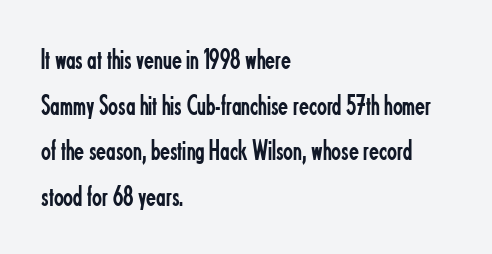
Q: Is the text bold? A: No.
Q: Is the text italic (slanted)? A: No, it is upright.
Q: Is the typeface a serif or a sans-serif typeface? A: Sans-serif.
Q: Is the text underlined? A: No.
Q: How is the paragraph aligned? A: Left-aligned.
Q: Is the spacing between letters normal or unusually wide? A: Normal.
Q: Is the spacing between lines tight, normal or loose? A: Normal.
Q: Width (condensed, normal, or wide)? A: Condensed.
Q: Stroke contrast? A: Low.
Q: x-height? A: Small.
Q: Monospaced? A: No.
